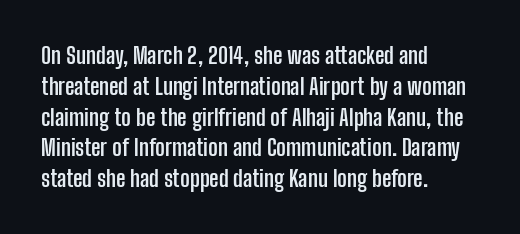
The image shows 23 px bold type, upright; set left-aligned, normal line spacing (1.34x), normal letter spacing, not underlined.
